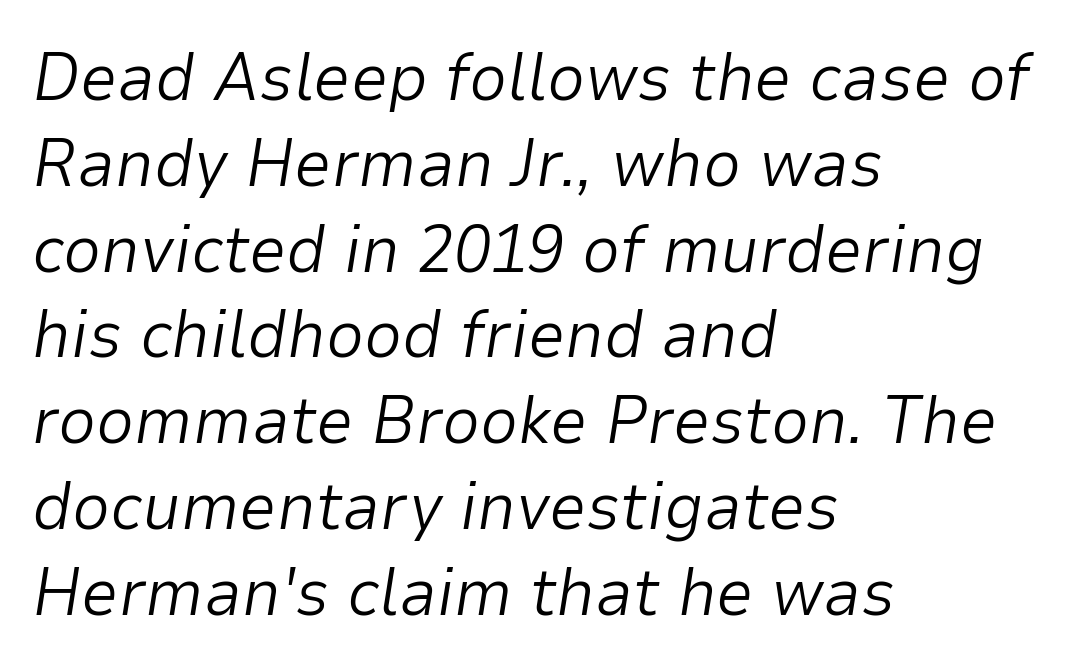
Q: Is the text bold? A: No.
Q: Is the text italic (slanted)? A: Yes, it leans right by about 9 degrees.
Q: Is the text underlined? A: No.
Q: How is the paragraph aligned? A: Left-aligned.
Q: Is the spacing between letters normal or unusually wide? A: Normal.
Q: Is the spacing between lines tight, normal or loose? A: Normal.
Q: Width (condensed, normal, or wide)? A: Normal.
Q: Stroke contrast? A: Low.
Q: x-height? A: Medium.
Q: Monospaced? A: No.
